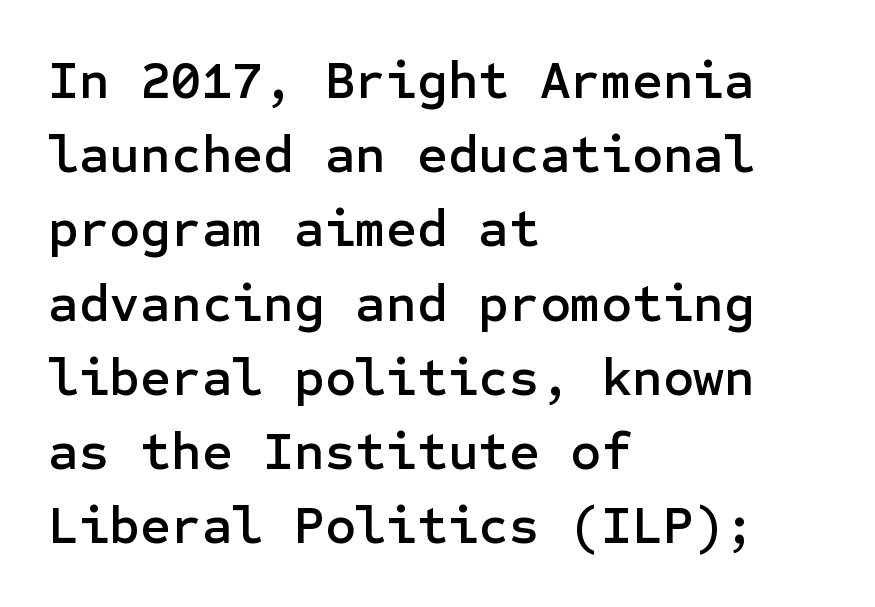
The image shows 53 px sans-serif type, upright; set left-aligned, normal line spacing (1.4x), normal letter spacing, not underlined; low stroke contrast and a medium x-height.
